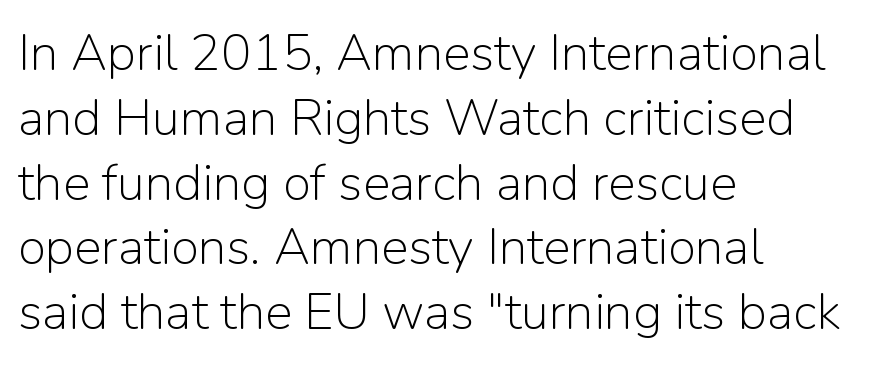
Bold? No — there's no thickening of the strokes. The lettering holds an erect, upright posture throughout. Is this a fixed-width face? No — the glyphs have proportional, varying widths. Baseline-to-baseline distance is the conventional proportion of letter height. The text block is weighted toward the left margin, trailing off unevenly rightward. Serifs: no, the terminals of the letterforms are clean.
